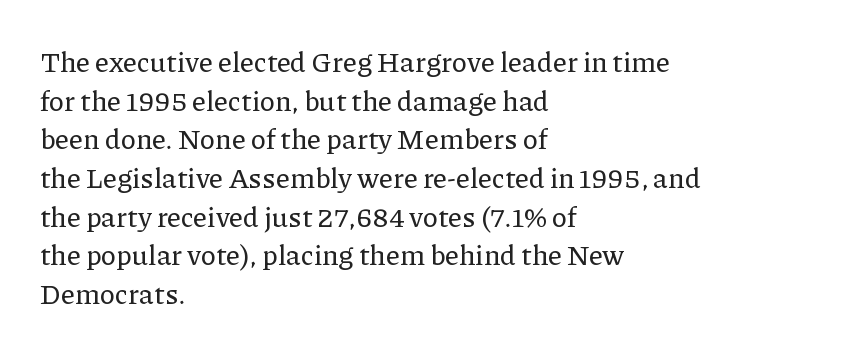
The leading is moderate, giving the passage an even texture. Do the characters align in a grid? No, the font is proportional. This sample uses a serif face. This sample uses plain, unmodified letter spacing. The paragraph has a hard left edge and a soft right edge. A roman cut, with each character standing at attention.
